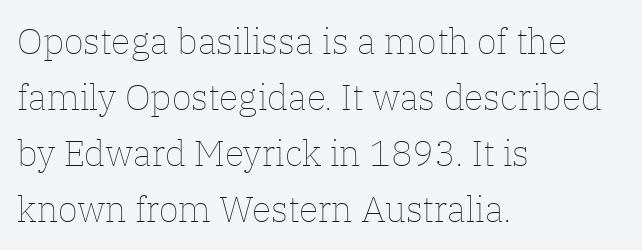
{"italic": "no", "bold": "no", "weight": "thin", "width": "normal", "stroke_contrast": "low", "x_height": "medium", "monospaced": "no", "underline": "no", "align": "left", "line_spacing": "normal", "line_spacing_ratio": 1.56, "letter_spacing": "normal", "letter_spacing_em": 0.0, "glyph_px": 36}
